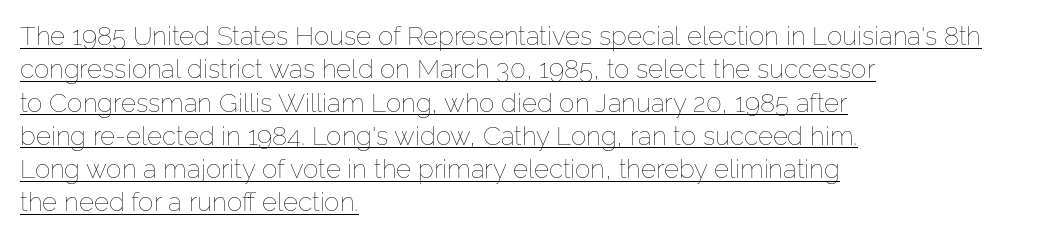
{"italic": "no", "bold": "no", "underline": "yes", "align": "left", "line_spacing": "normal", "line_spacing_ratio": 1.28, "letter_spacing": "normal", "letter_spacing_em": 0.0, "glyph_px": 26}
